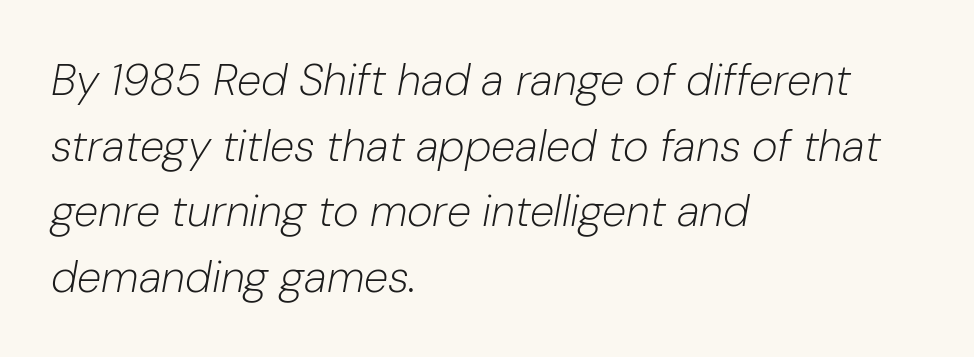
No extra ink here — the face is not bold. A typesetter would call this leading conventional body-copy spacing. The line texture is even and compact thanks to regular tracking. The strip under each line holds only bare page. Left-aligned paragraph, ragged on the right.
